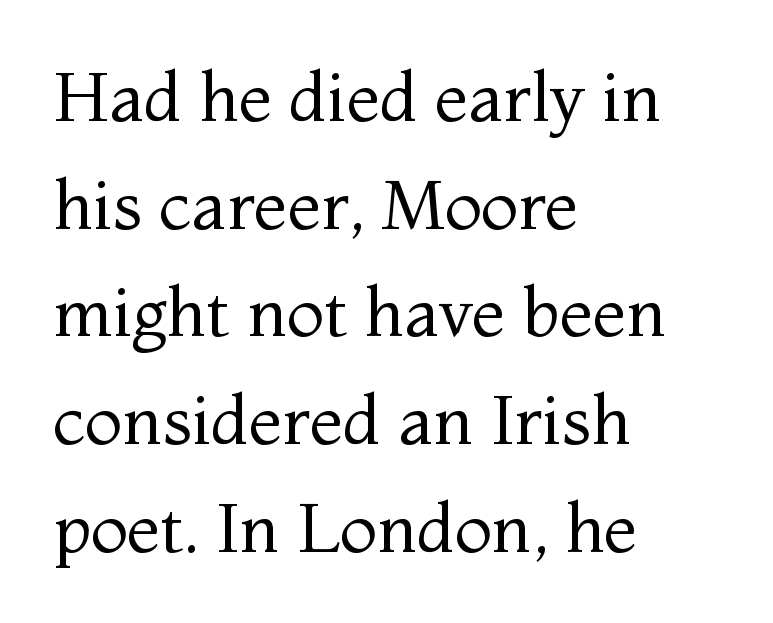
Rows of type keep a routine distance in the vertical direction. The designer went with a serif here, giving each stem small feet. Between one letter and the next there's only the usual sliver of space. No word sits above an underline. Which margin do the lines hug? The left one — the right edge is uneven. The letters stand straight up with perfectly vertical stems.
